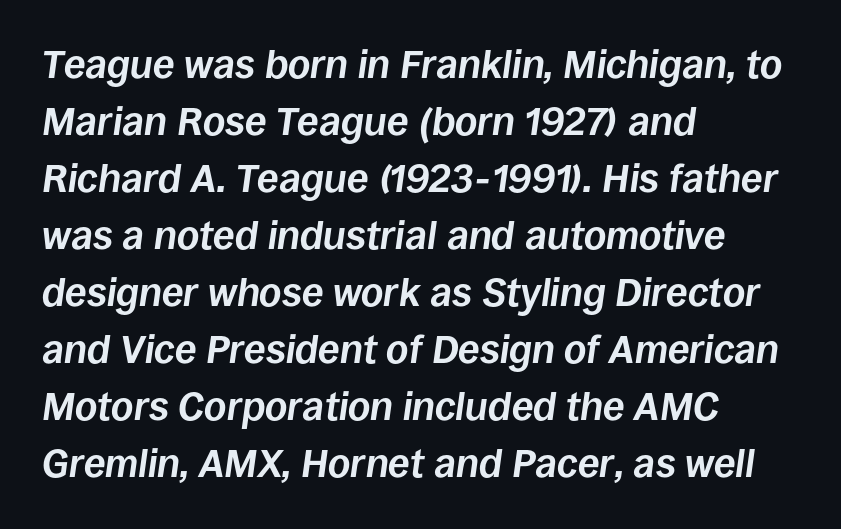
The image shows 39 px bold type, italic (leaning right); set left-aligned, normal line spacing (1.46x), normal letter spacing, not underlined; low stroke contrast and a large x-height.
